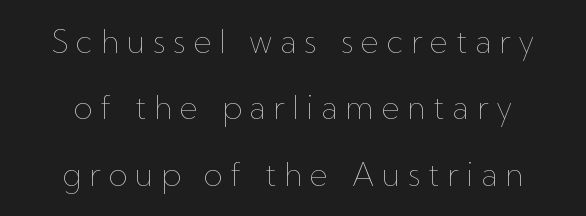
{"italic": "no", "bold": "no", "weight": "thin", "width": "normal", "stroke_contrast": "low", "x_height": "medium", "monospaced": "no", "underline": "no", "line_spacing": "loose", "line_spacing_ratio": 2.14, "letter_spacing": "wide", "letter_spacing_em": 0.25, "glyph_px": 31}
